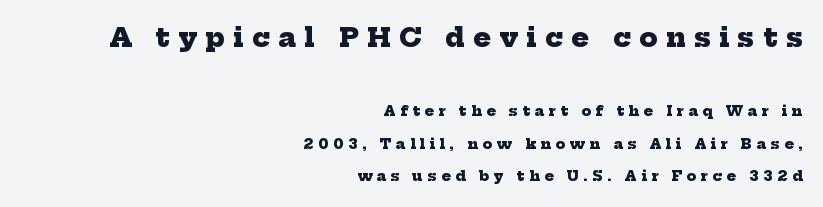
Q: Is the text bold? A: Yes.
Q: Is the text underlined? A: No.
Q: How is the paragraph aligned? A: Right-aligned.
Q: Is the spacing between letters normal or unusually wide? A: Unusually wide.
Q: Is the spacing between lines tight, normal or loose? A: Loose.
Q: Which block of text is set in a larger size, the first (top) or the second (bottom)? A: The first (top) one.
